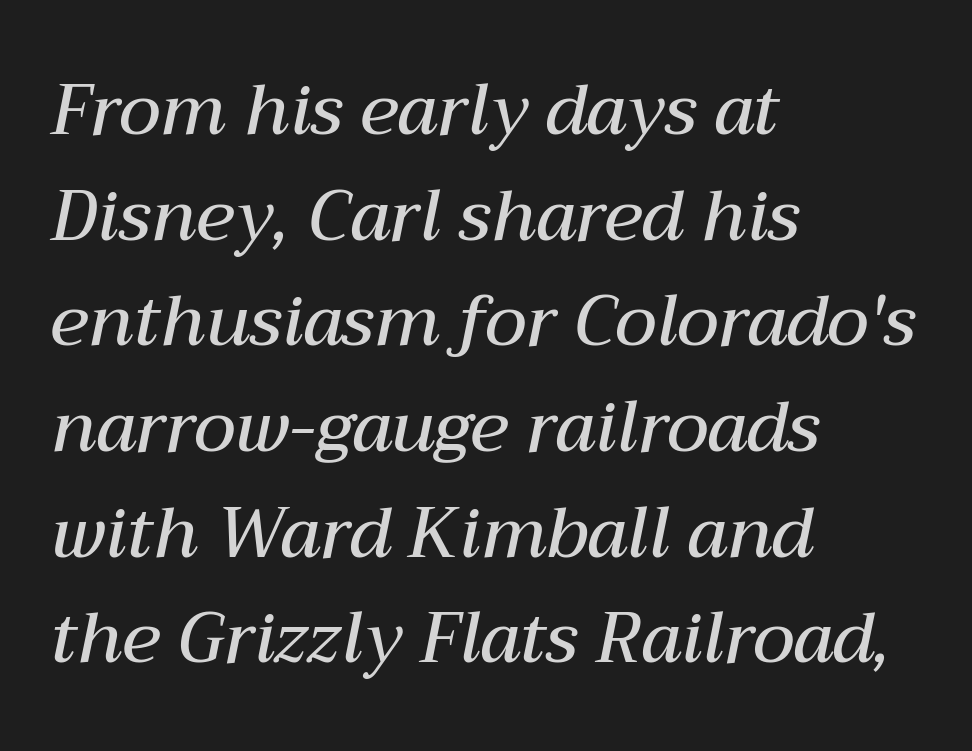
{"italic": "yes", "lean": "right", "slant_degrees": 12, "bold": "semi", "weight": "semibold", "width": "normal", "stroke_contrast": "medium", "x_height": "medium", "monospaced": "no", "underline": "no", "align": "left", "line_spacing": "normal", "line_spacing_ratio": 1.51, "letter_spacing": "normal", "letter_spacing_em": 0.0, "glyph_px": 70}
